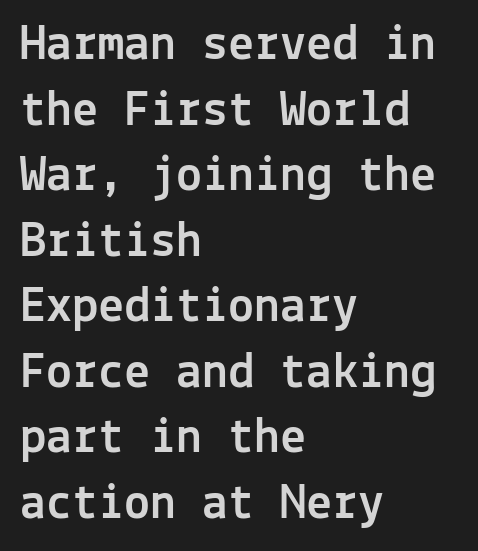
The image shows 52 px sans-serif type, upright, monospaced; set left-aligned, normal line spacing (1.26x), normal letter spacing, not underlined; a medium x-height.
